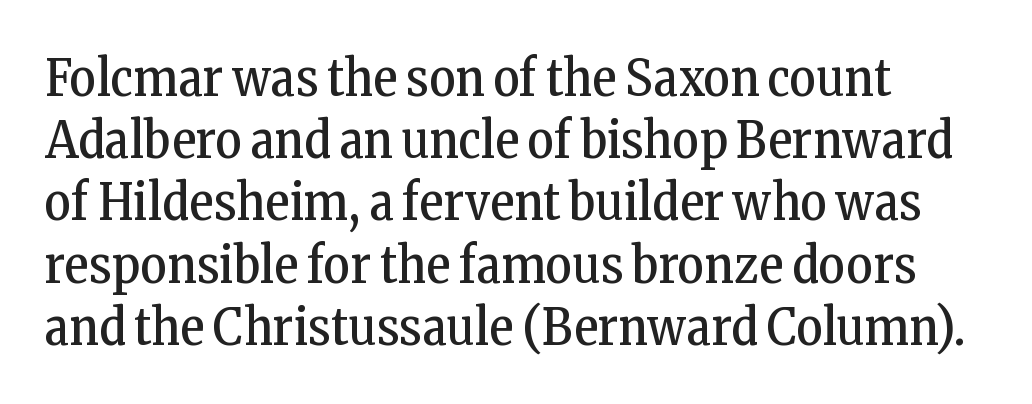
The image shows 51 px regular-weight, condensed serif type, upright; set left-aligned, line spacing 1.22x, normal letter spacing, not underlined; low stroke contrast and a medium x-height.
